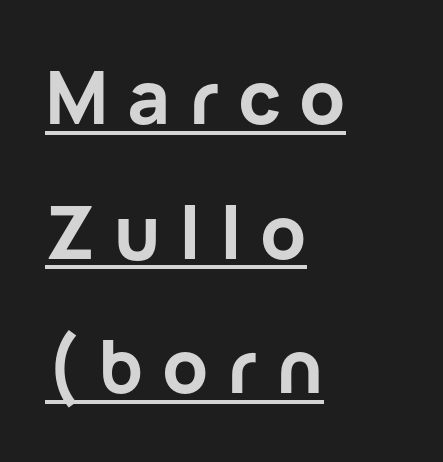
Q: Is the text bold? A: Yes.
Q: Is the text italic (slanted)? A: No, it is upright.
Q: Is the typeface a serif or a sans-serif typeface? A: Sans-serif.
Q: Is the text underlined? A: Yes.
Q: How is the paragraph aligned? A: Left-aligned.
Q: Is the spacing between letters normal or unusually wide? A: Unusually wide.
Q: Width (condensed, normal, or wide)? A: Normal.
Q: Stroke contrast? A: Low.
Q: x-height? A: Medium.
Q: Monospaced? A: No.
